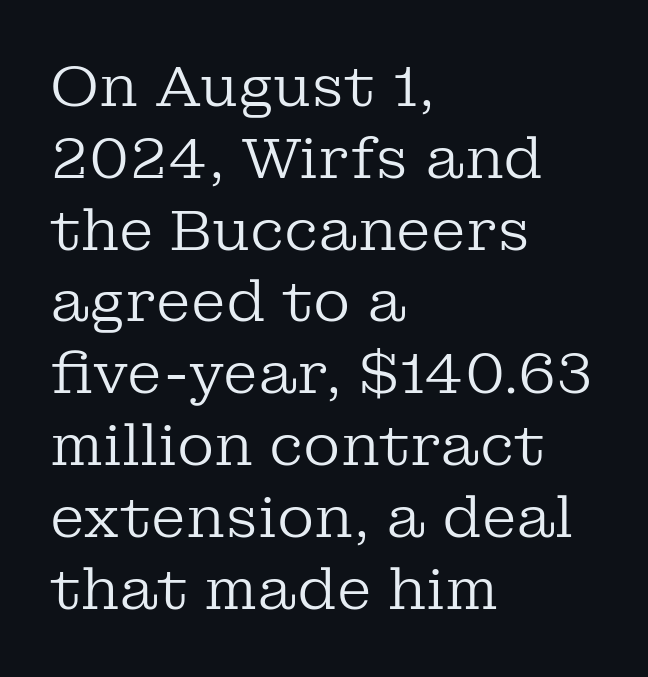
{"serif": "yes", "italic": "no", "bold": "no", "weight": "regular", "width": "normal", "stroke_contrast": "low", "x_height": "medium", "monospaced": "no", "underline": "no", "align": "left", "line_spacing": "normal", "line_spacing_ratio": 1.26, "letter_spacing": "normal", "letter_spacing_em": 0.0, "glyph_px": 57}
